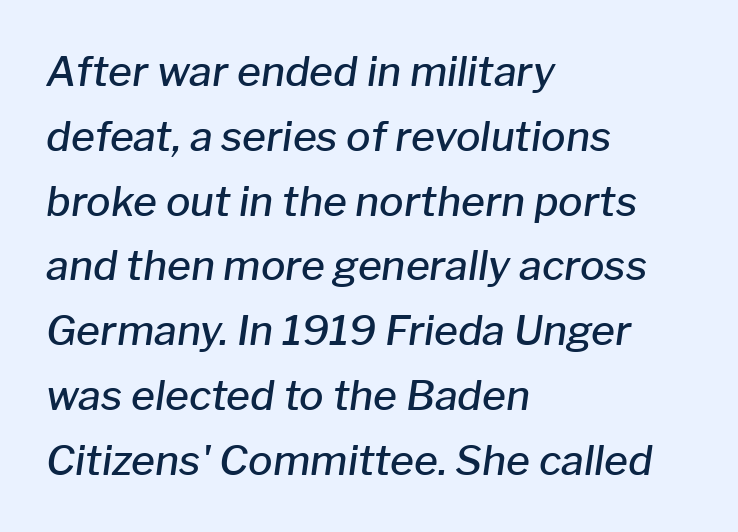
Q: Is the text bold? A: Semi-bold.
Q: Is the text italic (slanted)? A: Yes, it leans right by about 8 degrees.
Q: Is the text underlined? A: No.
Q: How is the paragraph aligned? A: Left-aligned.
Q: Is the spacing between letters normal or unusually wide? A: Normal.
Q: Is the spacing between lines tight, normal or loose? A: Normal.
Q: Width (condensed, normal, or wide)? A: Normal.
Q: Stroke contrast? A: Low.
Q: x-height? A: Medium.
Q: Monospaced? A: No.
